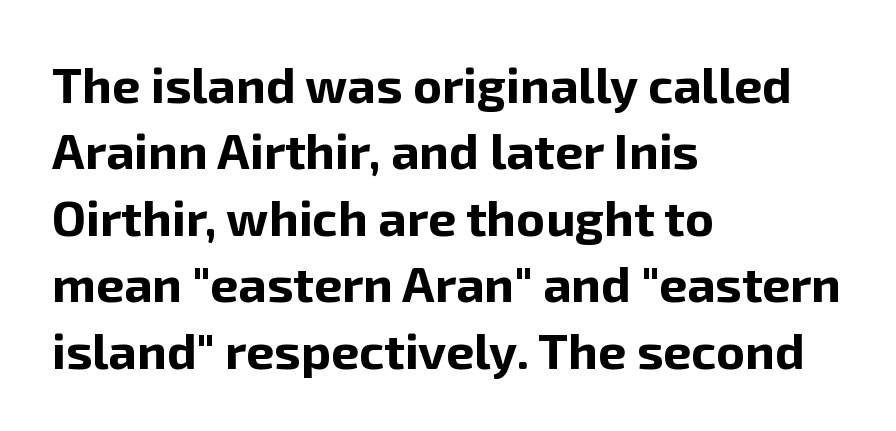
Q: Is the text bold? A: Yes.
Q: Is the text italic (slanted)? A: No, it is upright.
Q: Is the typeface a serif or a sans-serif typeface? A: Sans-serif.
Q: Is the text underlined? A: No.
Q: How is the paragraph aligned? A: Left-aligned.
Q: Is the spacing between letters normal or unusually wide? A: Normal.
Q: Is the spacing between lines tight, normal or loose? A: Normal.
Q: Width (condensed, normal, or wide)? A: Normal.
Q: Stroke contrast? A: Low.
Q: x-height? A: Medium.
Q: Monospaced? A: No.
